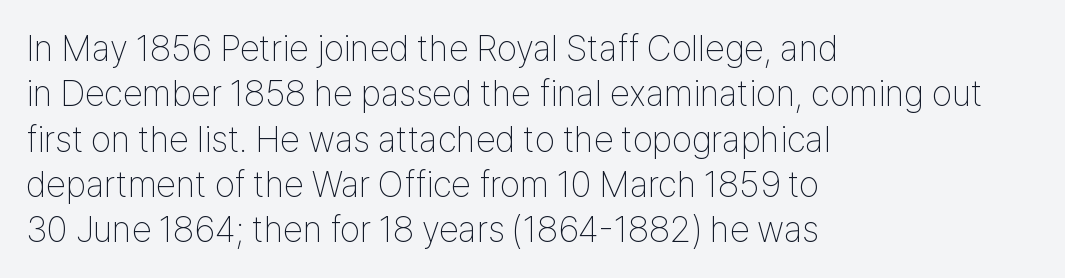
The face used here is proportionally spaced, like ordinary book or web type. Quick note: underline off. The passage shown is typeset with a sans-serif family. The lines sit at an ordinary, default distance from one another.
